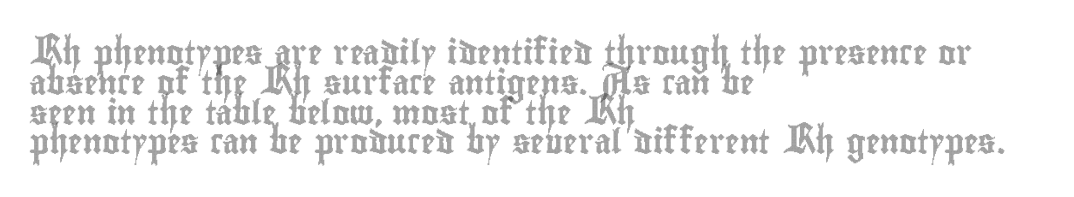
{"italic": "no", "underline": "no", "align": "left", "line_spacing_ratio": 1.24, "letter_spacing": "normal", "letter_spacing_em": 0.0, "glyph_px": 24}
